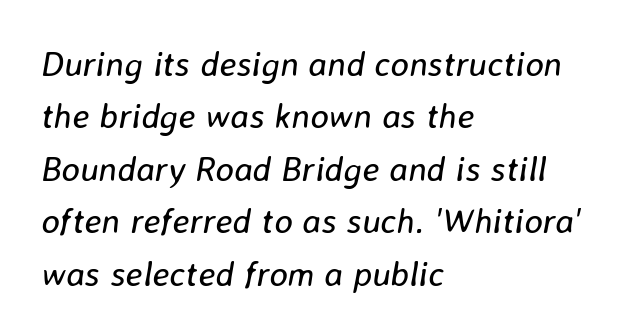
Each letter keeps its own natural width here, so spacing adapts to shape. The letters are slanted; this is an italic face. Notice how descenders clear the ascenders below comfortably — that's standard leading. Check under the words: just untouched page.
